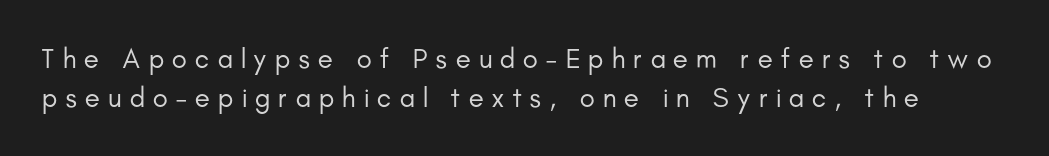
The letters stand straight up with perfectly vertical stems. The horizontal fit of the characters is loose and conspicuously gappy. Leading: standard. The rendering uses natural spacing where letterforms have individual widths.
